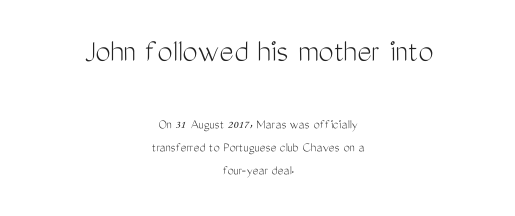
The image shows 34 px light, condensed sans-serif type, upright; set centered, normal line spacing (1.62x), normal letter spacing, not underlined; the first (top) block is 2.43x larger; medium stroke contrast and a medium x-height.
